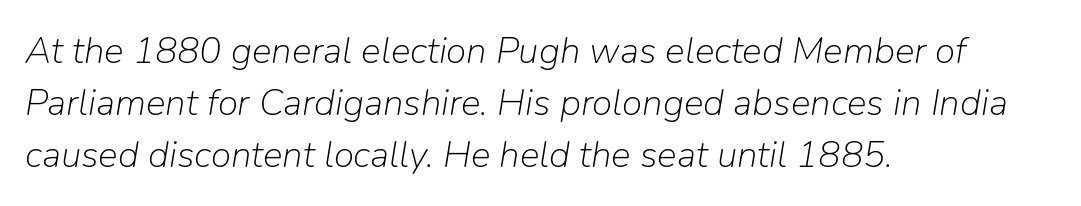
Q: Is the text bold? A: No.
Q: Is the text italic (slanted)? A: Yes, it leans right by about 9 degrees.
Q: Is the text underlined? A: No.
Q: How is the paragraph aligned? A: Left-aligned.
Q: Is the spacing between letters normal or unusually wide? A: Normal.
Q: Is the spacing between lines tight, normal or loose? A: Normal.
Q: Width (condensed, normal, or wide)? A: Normal.
Q: Stroke contrast? A: Low.
Q: x-height? A: Medium.
Q: Monospaced? A: No.
